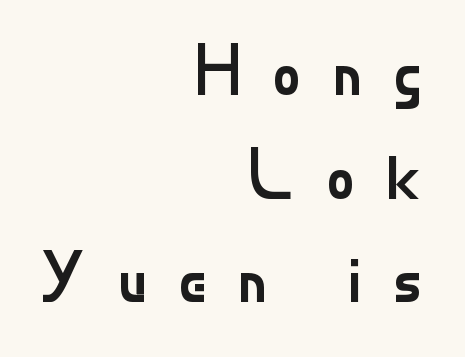
{"serif": "no", "italic": "no", "bold": "no", "weight": "regular", "width": "normal", "stroke_contrast": "low", "x_height": "small", "monospaced": "no", "underline": "no", "align": "right", "line_spacing": "normal", "line_spacing_ratio": 1.46, "letter_spacing": "wide", "letter_spacing_em": 0.43, "glyph_px": 71}
